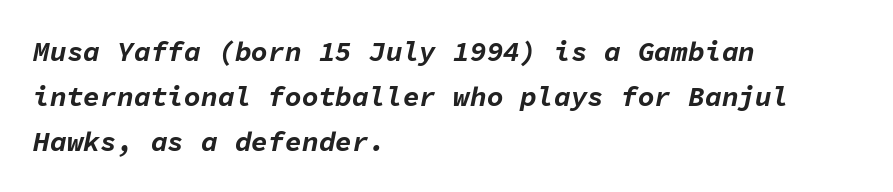
{"italic": "yes", "lean": "right", "slant_degrees": 11, "bold": "yes", "weight": "bold", "width": "normal", "stroke_contrast": "low", "x_height": "medium", "monospaced": "yes", "underline": "no", "align": "left", "line_spacing": "normal", "line_spacing_ratio": 1.6, "letter_spacing": "normal", "letter_spacing_em": 0.0, "glyph_px": 28}
